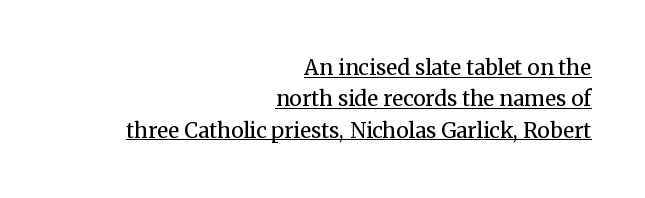
The image shows 21 px text type, upright; set right-aligned, normal line spacing (1.49x), normal letter spacing, underlined.
